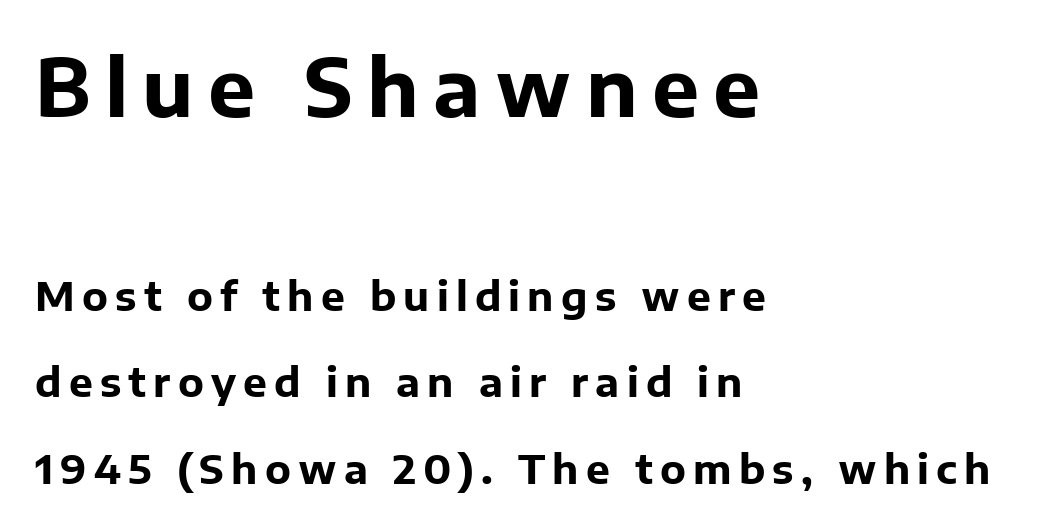
{"serif": "no", "italic": "no", "bold": "yes", "weight": "bold", "width": "normal", "stroke_contrast": "low", "x_height": "medium", "monospaced": "no", "underline": "no", "align": "left", "line_spacing": "loose", "line_spacing_ratio": 2.16, "larger_block": "first", "size_ratio": 1.98, "glyph_px": 79}
